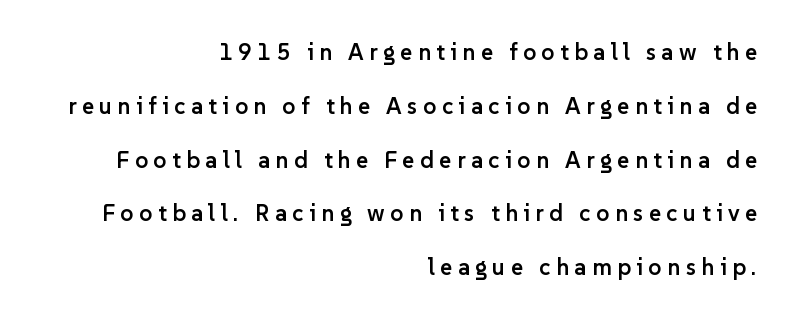
{"italic": "no", "bold": "semi", "underline": "no", "align": "right", "line_spacing": "loose", "line_spacing_ratio": 2.34, "letter_spacing": "wide", "letter_spacing_em": 0.24, "glyph_px": 23}
